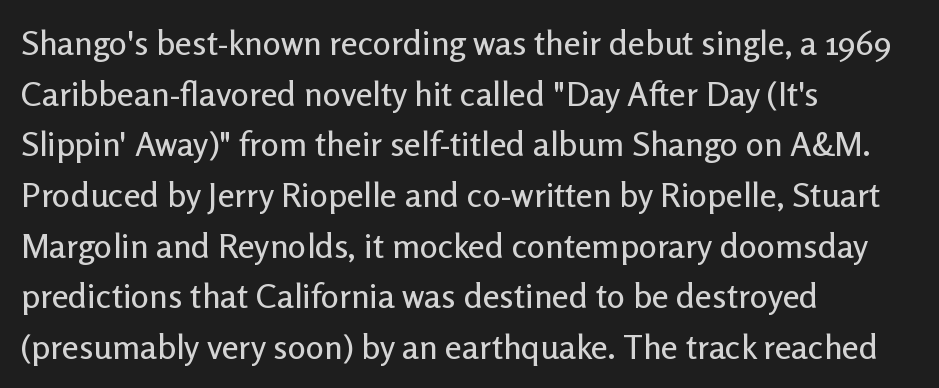
The strip under each line holds only bare page. Note: no serifs on the glyphs. Line spacing here is normal. Does extra space separate the letters? No, they use regular spacing.
